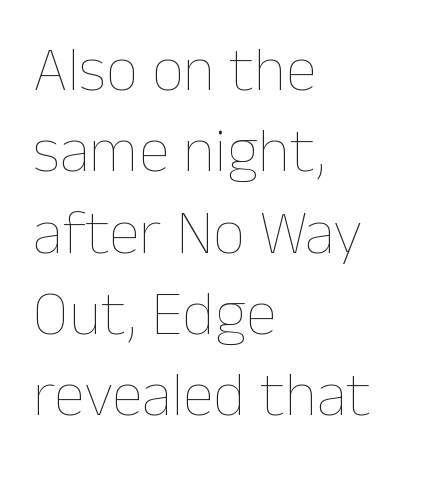
The image shows 63 px thin type, upright; set left-aligned, normal line spacing (1.29x), normal letter spacing, not underlined; low stroke contrast and a medium x-height.
